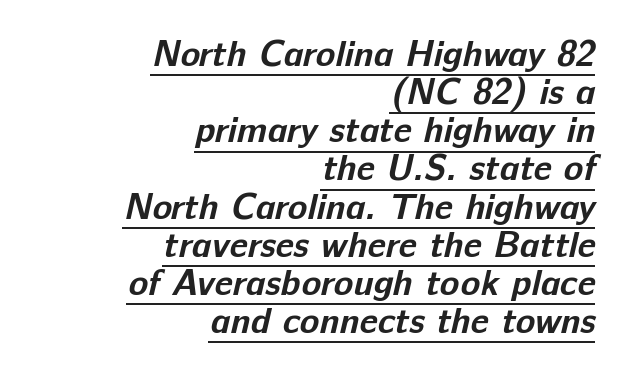
{"serif": "no", "bold": "yes", "weight": "bold", "width": "normal", "stroke_contrast": "low", "x_height": "medium", "monospaced": "no", "underline": "yes", "align": "right", "line_spacing": "tight", "line_spacing_ratio": 1.06, "letter_spacing": "normal", "letter_spacing_em": 0.0, "glyph_px": 36}
